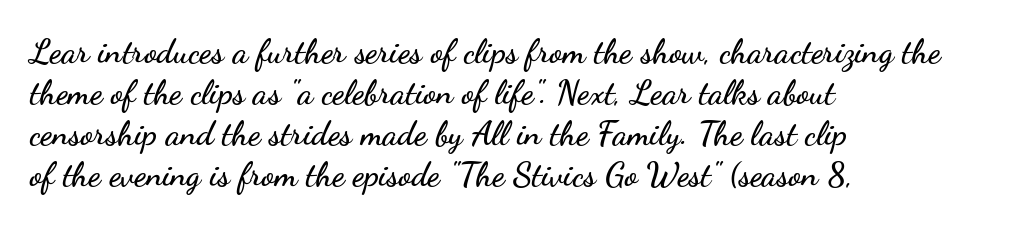
The image shows 34 px wide sans-serif type; set left-aligned, line spacing 1.21x, normal letter spacing, not underlined; low stroke contrast and a small x-height.
